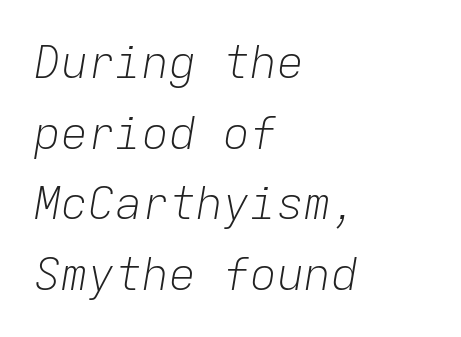
Q: Is the text bold? A: No.
Q: Is the text italic (slanted)? A: Yes, it leans right by about 9 degrees.
Q: Is the text underlined? A: No.
Q: How is the paragraph aligned? A: Left-aligned.
Q: Is the spacing between letters normal or unusually wide? A: Normal.
Q: Is the spacing between lines tight, normal or loose? A: Normal.
Q: Width (condensed, normal, or wide)? A: Normal.
Q: Stroke contrast? A: Low.
Q: x-height? A: Medium.
Q: Monospaced? A: Yes.
